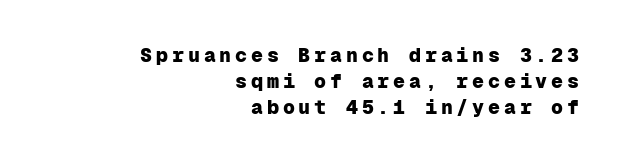
{"italic": "no", "bold": "yes", "underline": "no", "align": "right", "line_spacing": "normal", "line_spacing_ratio": 1.29, "glyph_px": 20}
